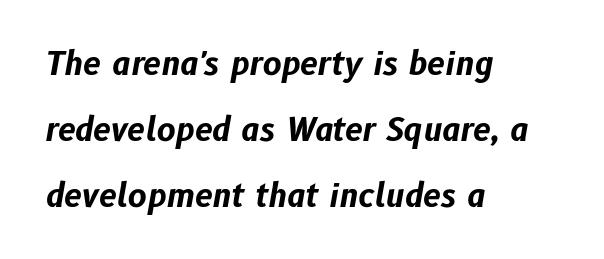
The rendering uses natural spacing where letterforms have individual widths. I'd describe the lettering as bold — thick and assertive. Each line starts at the same left margin while the right side varies. Glance below the letters and you will spot only blank space. The horizontal fit of the characters is conventional and even. Vertically, the passage feels expansive, rows floating well apart.
